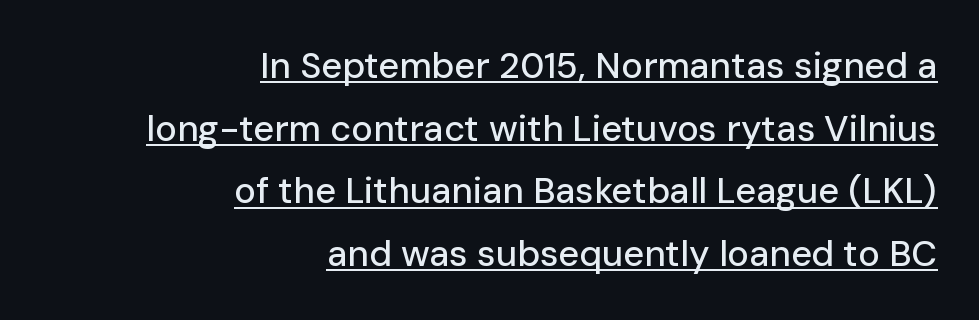
The image shows 36 px sans-serif type, upright; set right-aligned, line spacing 1.74x, normal letter spacing, underlined; low stroke contrast and a medium x-height.
